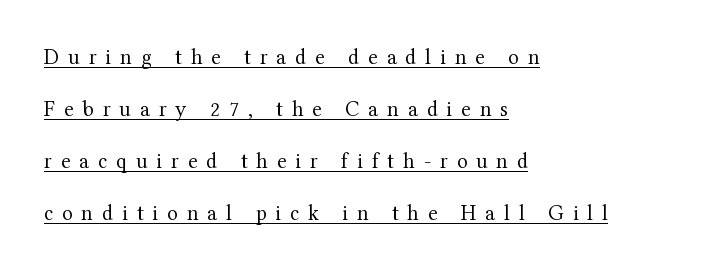
Q: Is the text bold? A: No.
Q: Is the text italic (slanted)? A: No, it is upright.
Q: Is the text underlined? A: Yes.
Q: How is the paragraph aligned? A: Left-aligned.
Q: Is the spacing between letters normal or unusually wide? A: Unusually wide.
Q: Is the spacing between lines tight, normal or loose? A: Loose.
